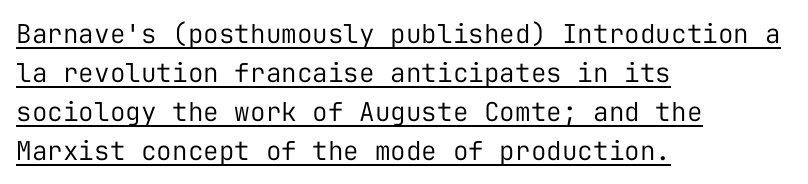
The image shows 26 px text type, upright; set left-aligned, normal line spacing (1.5x), normal letter spacing, underlined.
